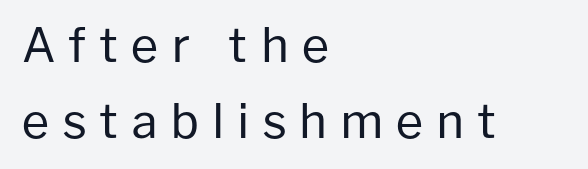
Weight: regular or lighter. Descenders hang freely into open space. Tracking here is generous; glyphs stand well apart from one another. The rag falls on the right side of this text block.
